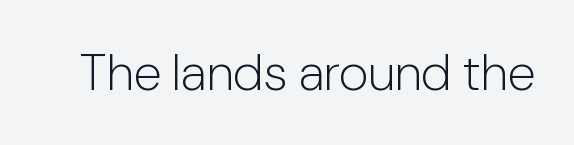
{"serif": "no", "italic": "no", "bold": "no", "weight": "light", "width": "normal", "stroke_contrast": "low", "x_height": "medium", "monospaced": "no", "underline": "no", "letter_spacing": "normal", "letter_spacing_em": 0.0, "glyph_px": 51}
